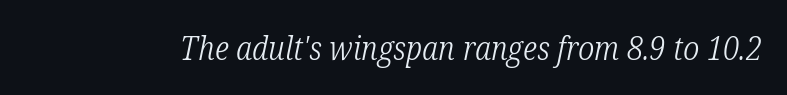
Q: Is the text bold? A: No.
Q: Is the text italic (slanted)? A: Yes, it leans right by about 12 degrees.
Q: Is the typeface a serif or a sans-serif typeface? A: Serif.
Q: Is the text underlined? A: No.
Q: Is the spacing between letters normal or unusually wide? A: Normal.
Q: Width (condensed, normal, or wide)? A: Condensed.
Q: Stroke contrast? A: Low.
Q: x-height? A: Medium.
Q: Monospaced? A: No.
